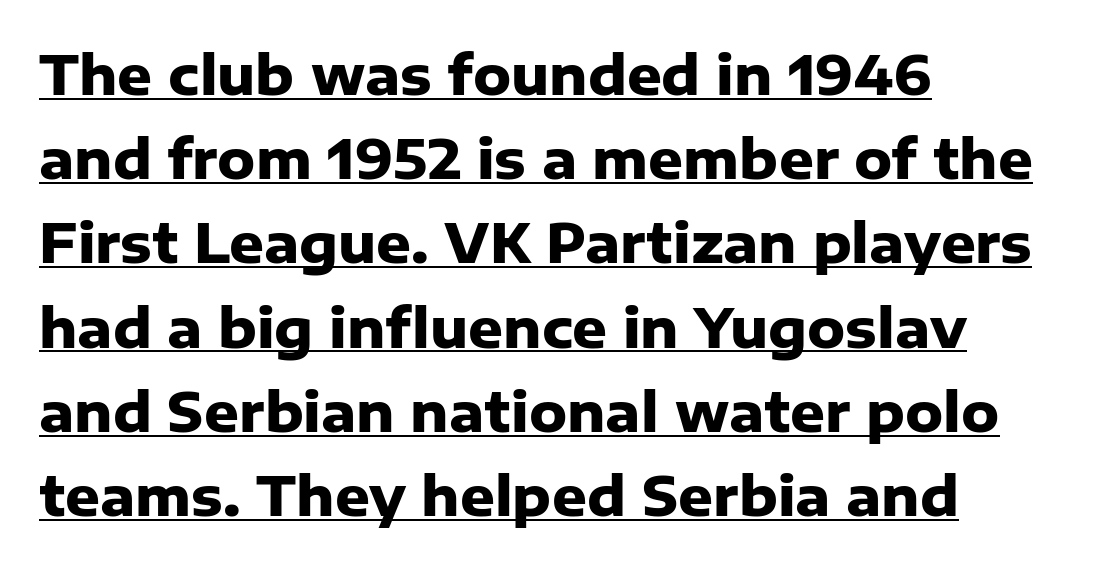
This rendering uses left alignment, leaving the right contour irregular. Serifs: no, the terminals of the letterforms are clean. Students, observe the line beneath the letters — that is underlining. Here the glyphs are tracked normally, forming tight word shapes. Regular leading.
